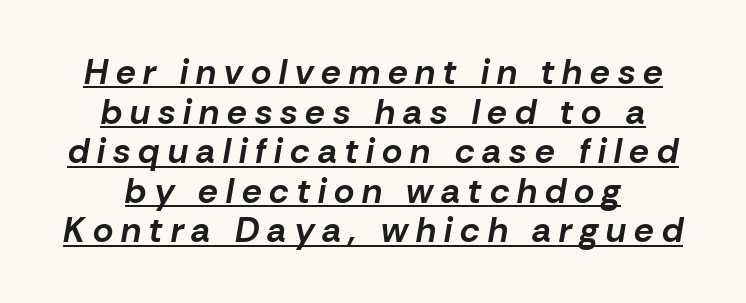
{"italic": "yes", "lean": "right", "slant_degrees": 10, "bold": "yes", "weight": "bold", "width": "normal", "stroke_contrast": "low", "x_height": "medium", "monospaced": "no", "underline": "yes", "align": "center", "line_spacing": "tight", "line_spacing_ratio": 1.13, "letter_spacing": "wide", "letter_spacing_em": 0.23, "glyph_px": 35}
